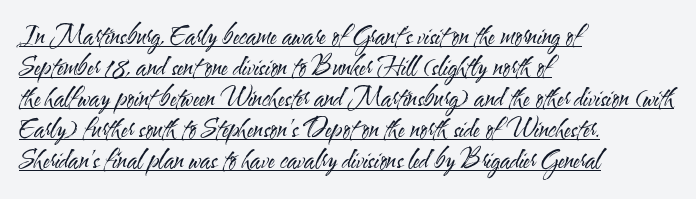
Line starts are locked; line ends wander. Each line of the rendering has a horizontal stroke beneath the glyphs. Compared with typical body copy, the letter spacing here is the same.
